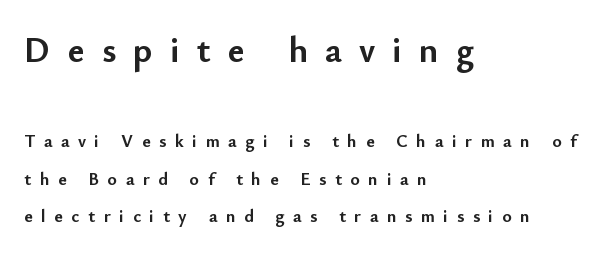
The image shows 36 px semibold sans-serif type, upright; set left-aligned, loose line spacing (2.09x), unusually wide letter spacing (+0.48 em), not underlined; the first (top) block is 2.0x larger; low stroke contrast and a small x-height.
